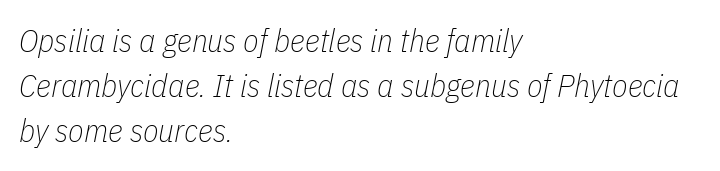
{"italic": "yes", "lean": "right", "slant_degrees": 11, "bold": "no", "weight": "thin", "width": "condensed", "stroke_contrast": "low", "x_height": "medium", "monospaced": "no", "underline": "no", "align": "left", "line_spacing": "normal", "line_spacing_ratio": 1.41, "letter_spacing": "normal", "letter_spacing_em": 0.0, "glyph_px": 32}
